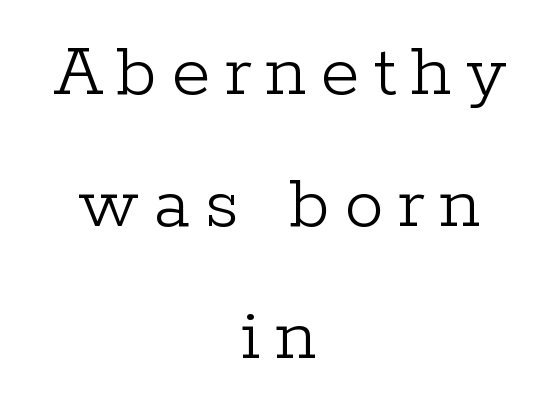
The axis of the letterforms is exactly vertical. Caption: face not bold, strokes unweighted. Lines of text with bare space underneath. Both edges are ragged and mirror each other, which tells us the setting is centered.
